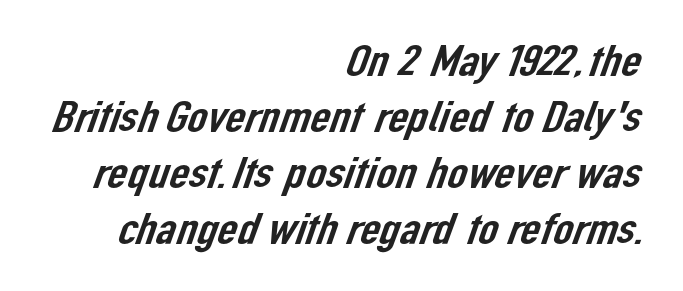
Honestly, there is no underline to notice here at all. The face used here is proportionally spaced, like ordinary book or web type. Tracking here is standard; glyphs follow each other at the usual distance. Successive baselines arrive at the customary interval.
